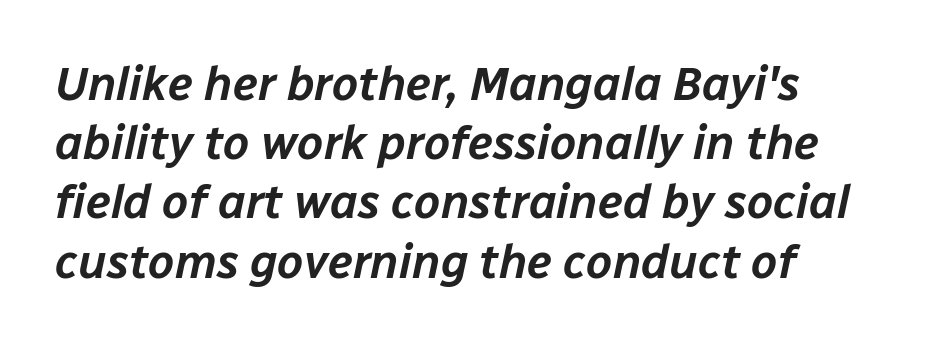
{"italic": "yes", "lean": "right", "slant_degrees": 12, "width": "normal", "stroke_contrast": "low", "x_height": "medium", "monospaced": "no", "underline": "no", "align": "left", "line_spacing": "normal", "line_spacing_ratio": 1.26, "letter_spacing": "normal", "letter_spacing_em": 0.0, "glyph_px": 47}
